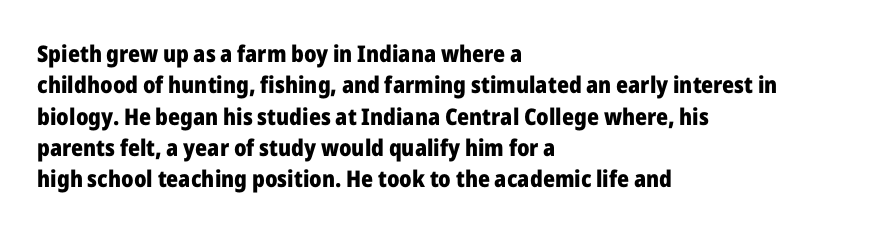
If you drew a line through each stem, it would be perfectly vertical. The face used here has the dense, thick strokes of a bold. All the whitespace from short lines collects on the right. Observe the ordinary spacing: letters are neighbours, not strangers. Rule under the text: the space is simply empty.
